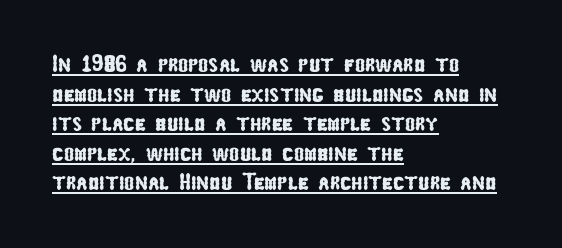
{"underline": "yes", "align": "left", "line_spacing_ratio": 1.23, "letter_spacing": "normal", "letter_spacing_em": 0.0, "glyph_px": 24}
